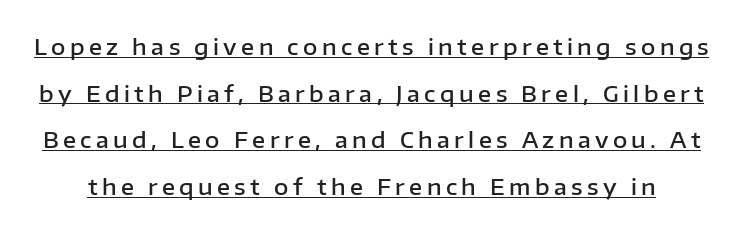
How are the letters spaced? Widely, with obvious added tracking. Regarding leading, the lines here are spaced well apart. What decoration does the sample have? An underline. Nope, not italic — everything's standing straight.
